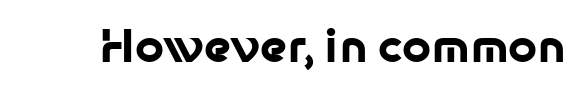
The image shows 45 px bold sans-serif type, upright; set normal letter spacing, not underlined; low stroke contrast and a medium x-height.
